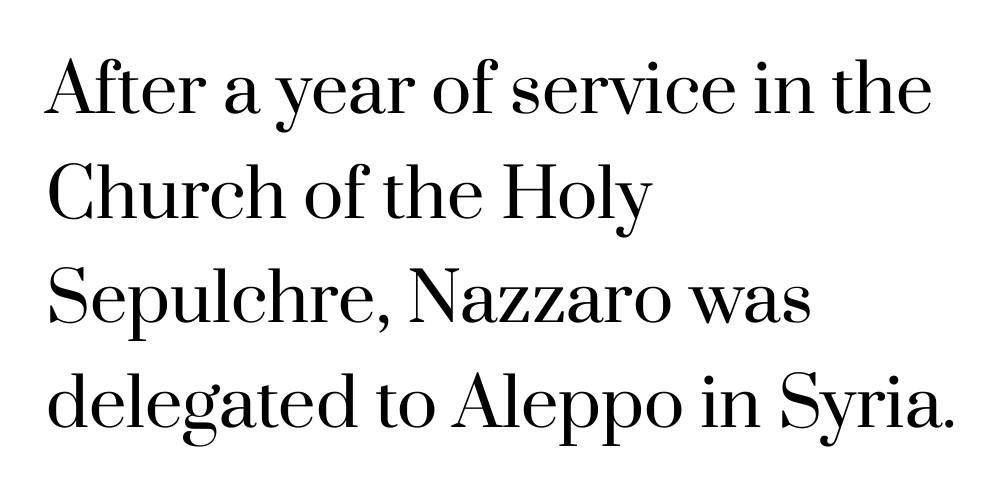
Caption: standard tracking, unaltered. Where is the straight margin? On the left. Does the type have serifs? Yes, each stem ends in a small foot. Type without underlining. In terms of posture, this sample is upright. The characters are drawn with everyday or finer stroke widths.
